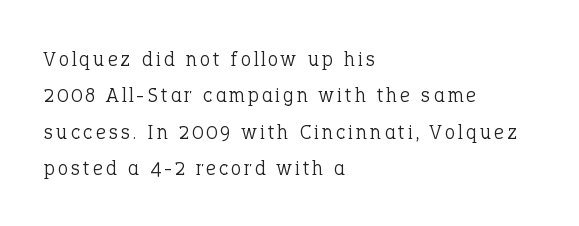
{"italic": "no", "bold": "no", "underline": "no", "align": "left", "line_spacing_ratio": 1.73, "glyph_px": 21}
